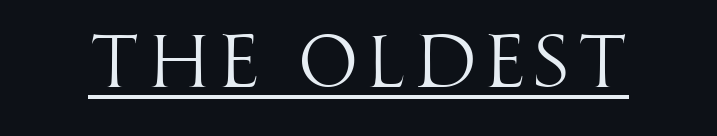
The image shows 75 px light, condensed sans-serif type, upright; set underlined; high stroke contrast and a large x-height.
